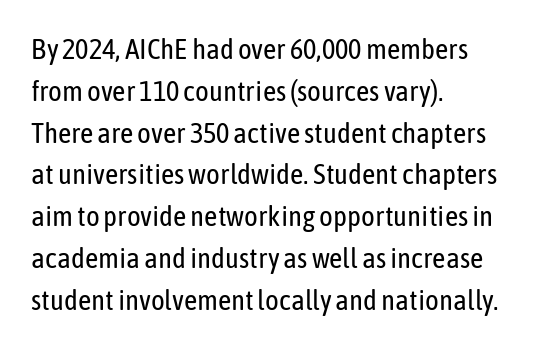
{"serif": "no", "italic": "no", "bold": "no", "weight": "regular", "width": "condensed", "stroke_contrast": "low", "x_height": "medium", "monospaced": "no", "underline": "no", "align": "left", "line_spacing": "normal", "line_spacing_ratio": 1.44, "letter_spacing": "normal", "letter_spacing_em": 0.0, "glyph_px": 29}
